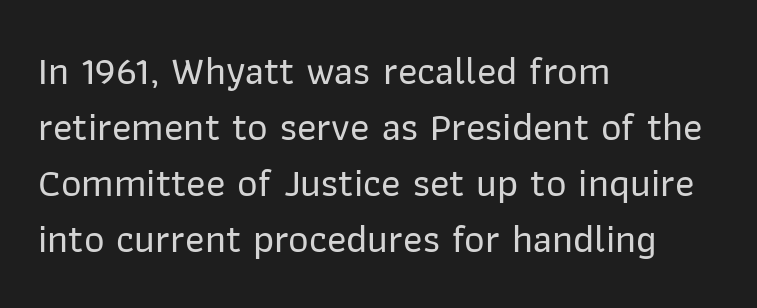
Honestly, the row spacing looks completely unremarkable. Tall strokes in this sample are plumb rather than angled. Line beginnings align vertically; line endings do not. Spacing verdict: proportional, widths tailored to each character.
